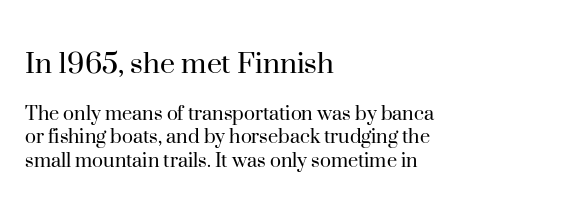
The image shows 34 px regular-weight serif type, upright; set left-aligned, tight line spacing (1.02x), normal letter spacing, not underlined; the first (top) block is 1.48x larger; high stroke contrast and a small x-height.
